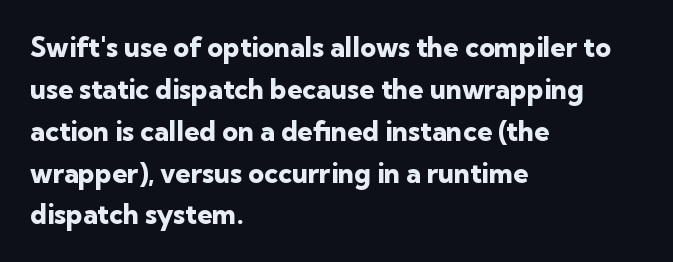
The image shows 27 px bold type, upright; set left-aligned, normal line spacing (1.55x), normal letter spacing, not underlined.
